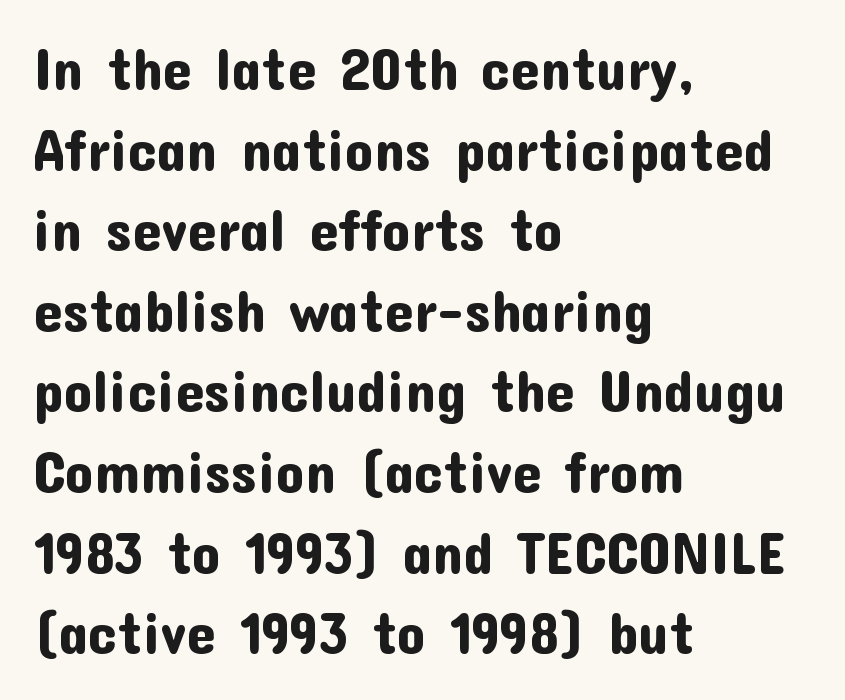
Q: Is the text italic (slanted)? A: No, it is upright.
Q: Is the typeface a serif or a sans-serif typeface? A: Sans-serif.
Q: Is the text underlined? A: No.
Q: How is the paragraph aligned? A: Left-aligned.
Q: Is the spacing between letters normal or unusually wide? A: Normal.
Q: Is the spacing between lines tight, normal or loose? A: Normal.
Q: Width (condensed, normal, or wide)? A: Normal.
Q: Stroke contrast? A: Low.
Q: x-height? A: Medium.
Q: Monospaced? A: No.
